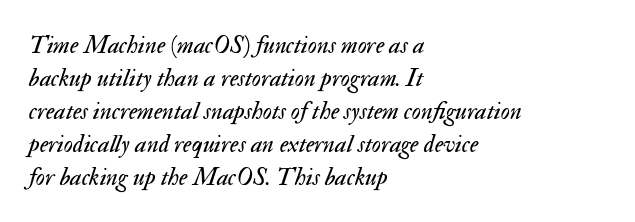
The letters sit at their default tracking, neither squeezed nor spread. Slant detected: the letters are inclined. A quiet, ordinary-to-light weight characterises the typeface. These lines stack with their left ends in a neat column. The rows are spaced the way most documents space them.
